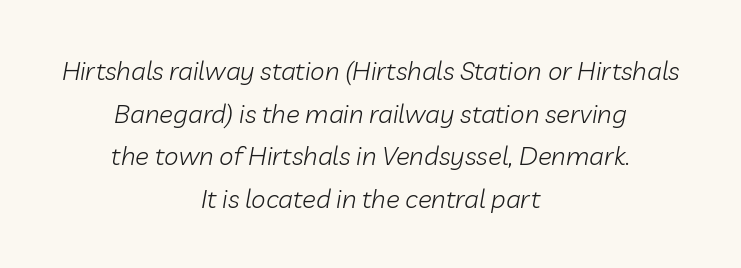
The foot of each line stays bare and open. Yep, that's italic — everything's leaning. The lines sit at an ordinary, default distance from one another. Layout note: lines centered.
